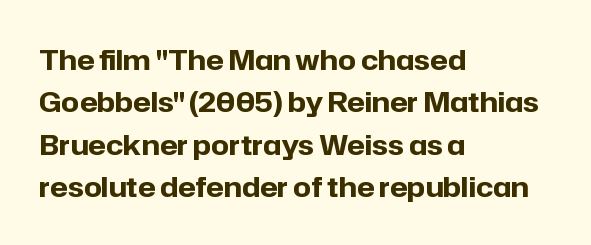
{"serif": "no", "italic": "no", "bold": "yes", "weight": "bold", "width": "normal", "stroke_contrast": "low", "x_height": "medium", "monospaced": "no", "underline": "no", "align": "left", "line_spacing": "normal", "line_spacing_ratio": 1.51, "letter_spacing": "normal", "letter_spacing_em": 0.0, "glyph_px": 28}
